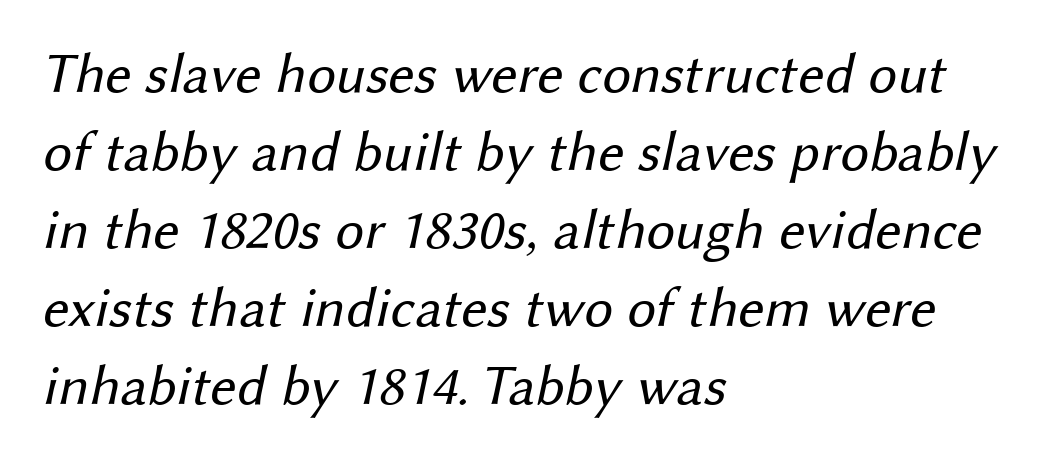
Q: Is the text bold? A: No.
Q: Is the typeface a serif or a sans-serif typeface? A: Sans-serif.
Q: Is the text underlined? A: No.
Q: How is the paragraph aligned? A: Left-aligned.
Q: Is the spacing between letters normal or unusually wide? A: Normal.
Q: Is the spacing between lines tight, normal or loose? A: Normal.
Q: Width (condensed, normal, or wide)? A: Normal.
Q: Stroke contrast? A: Medium.
Q: x-height? A: Medium.
Q: Monospaced? A: No.
